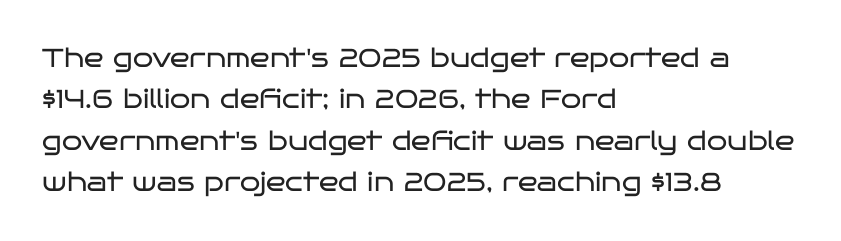
Q: Is the text bold? A: No.
Q: Is the text italic (slanted)? A: No, it is upright.
Q: Is the text underlined? A: No.
Q: How is the paragraph aligned? A: Left-aligned.
Q: Is the spacing between letters normal or unusually wide? A: Normal.
Q: Is the spacing between lines tight, normal or loose? A: Normal.
